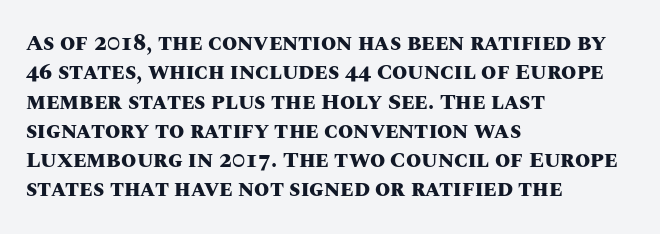
{"italic": "no", "bold": "yes", "underline": "no", "align": "left", "line_spacing": "normal", "line_spacing_ratio": 1.33, "letter_spacing": "normal", "letter_spacing_em": 0.0, "glyph_px": 22}
